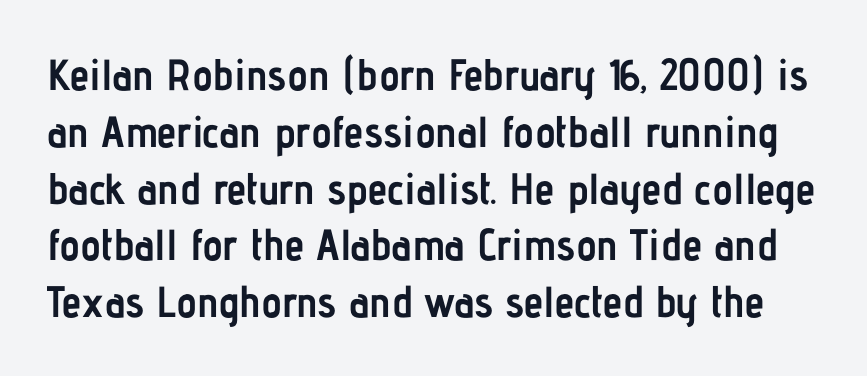
The image shows 44 px semibold, condensed sans-serif type, upright; set normal line spacing (1.29x), normal letter spacing, not underlined; low stroke contrast and a medium x-height.
